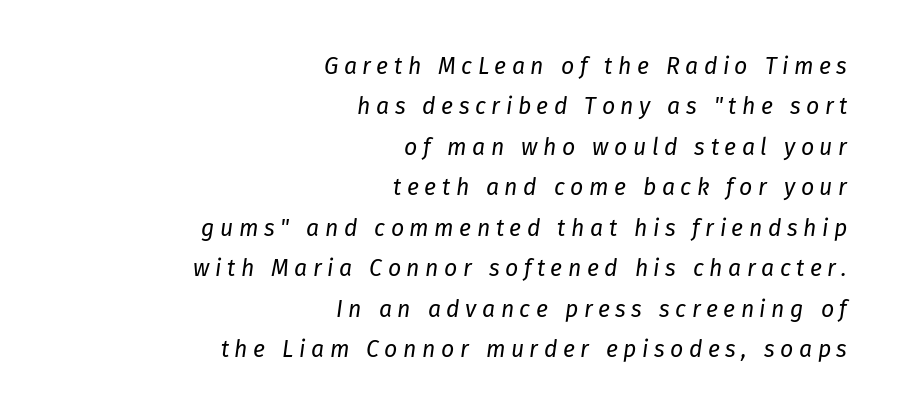
{"italic": "yes", "lean": "right", "slant_degrees": 8, "bold": "no", "underline": "no", "align": "right", "line_spacing_ratio": 1.76, "letter_spacing": "wide", "letter_spacing_em": 0.24, "glyph_px": 23}
